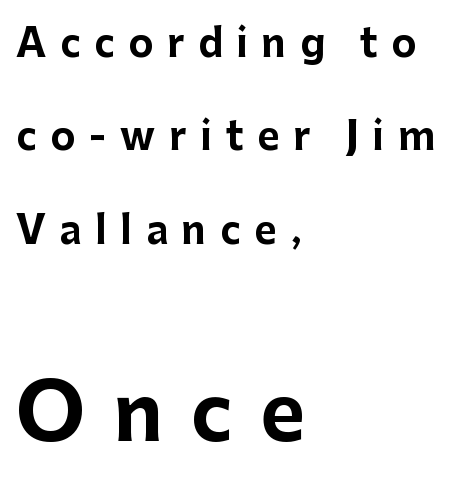
{"serif": "no", "italic": "no", "bold": "yes", "weight": "bold", "width": "normal", "stroke_contrast": "low", "x_height": "medium", "monospaced": "no", "underline": "no", "align": "left", "line_spacing": "loose", "line_spacing_ratio": 2.46, "letter_spacing": "wide", "letter_spacing_em": 0.36, "larger_block": "second", "size_ratio": 2.03, "glyph_px": 77}
